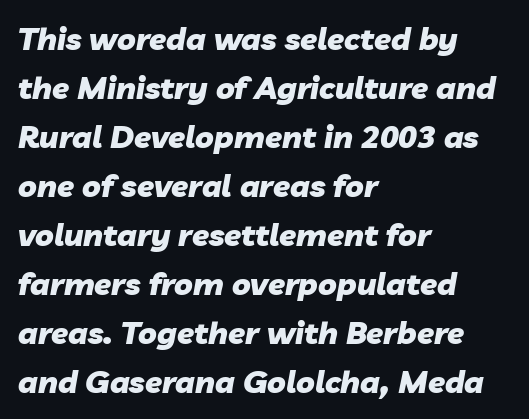
{"italic": "yes", "lean": "right", "slant_degrees": 10, "bold": "yes", "weight": "heavy", "width": "normal", "stroke_contrast": "low", "x_height": "medium", "monospaced": "no", "underline": "no", "align": "left", "line_spacing": "normal", "line_spacing_ratio": 1.58, "letter_spacing": "normal", "letter_spacing_em": 0.0, "glyph_px": 31}
